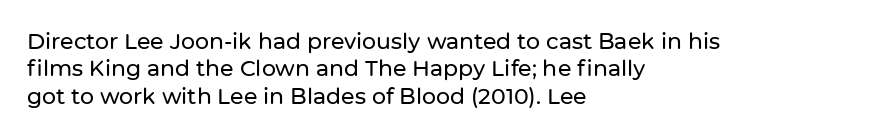
Q: Is the text italic (slanted)? A: No, it is upright.
Q: Is the text underlined? A: No.
Q: How is the paragraph aligned? A: Left-aligned.
Q: Is the spacing between letters normal or unusually wide? A: Normal.
